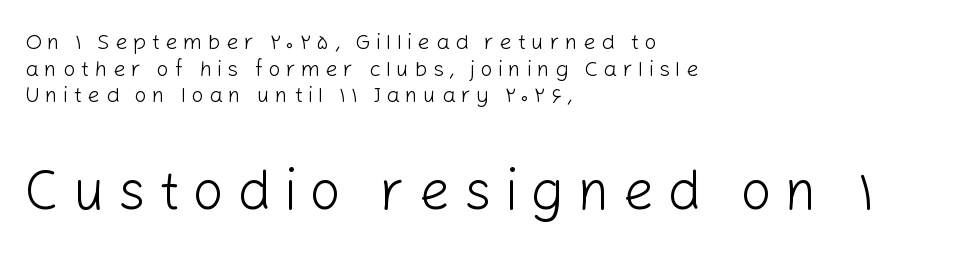
{"serif": "no", "italic": "no", "bold": "no", "weight": "light", "width": "normal", "stroke_contrast": "low", "x_height": "medium", "monospaced": "no", "underline": "no", "align": "left", "line_spacing_ratio": 1.21, "letter_spacing": "wide", "letter_spacing_em": 0.24, "larger_block": "second", "size_ratio": 2.5, "glyph_px": 55}
